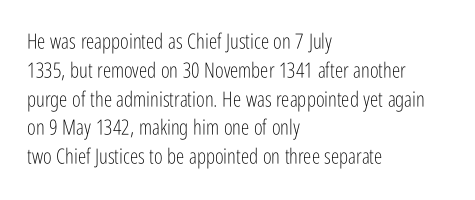
Each new line begins a customary step beneath the previous one. Stems here are at most as thick as an everyday book face. Words appear dense and cohesive because spacing is normal. Descenders hang freely into open space. The axis of the letterforms is exactly vertical.
